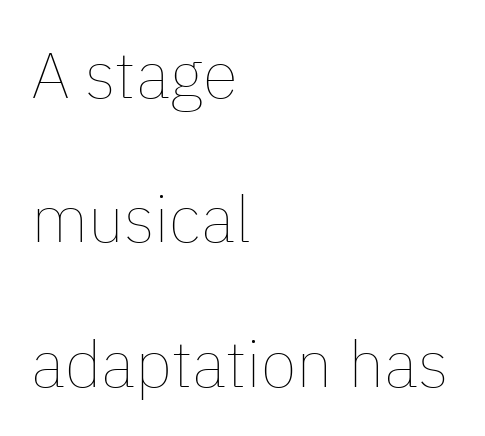
The setting favours the left margin, as ordinary paragraphs usually do. When letters stand straight like this, we call the style roman or upright. A quiet, ordinary-to-light weight characterises the typeface. Rule under the text: the space is simply empty. These lines stand farther apart than default settings would place them. The rendering uses natural spacing where letterforms have individual widths.
